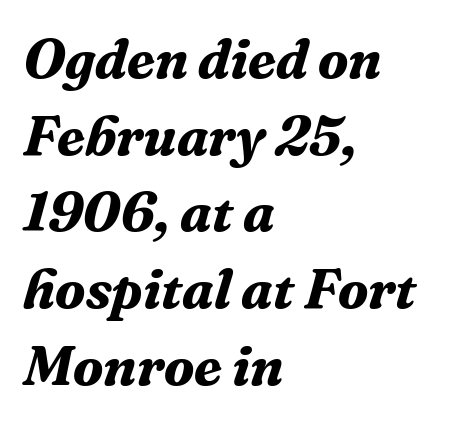
{"serif": "yes", "italic": "yes", "lean": "right", "slant_degrees": 16, "bold": "yes", "weight": "bold", "width": "normal", "stroke_contrast": "medium", "x_height": "medium", "monospaced": "no", "underline": "no", "align": "left", "line_spacing": "normal", "line_spacing_ratio": 1.37, "letter_spacing": "normal", "letter_spacing_em": 0.0, "glyph_px": 56}
